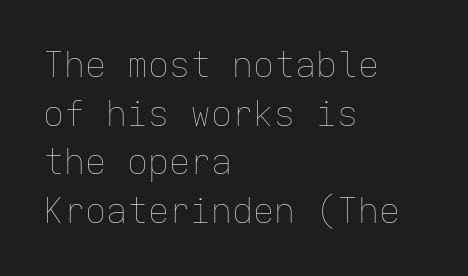
Heft: none added — not bold. The letters stand straight up with perfectly vertical stems. The lines sit at an ordinary, default distance from one another. Each letter, wide or thin by design, is forced into the same width here.
